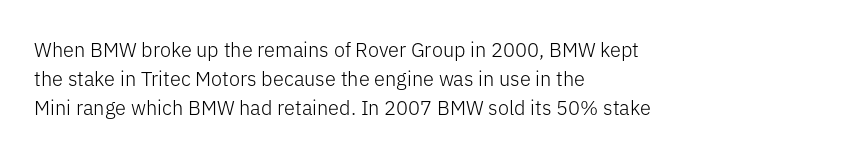
Q: Is the text bold? A: No.
Q: Is the text italic (slanted)? A: No, it is upright.
Q: Is the text underlined? A: No.
Q: How is the paragraph aligned? A: Left-aligned.
Q: Is the spacing between letters normal or unusually wide? A: Normal.
Q: Is the spacing between lines tight, normal or loose? A: Normal.
